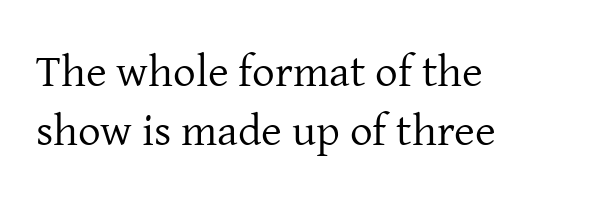
The image shows 45 px regular-weight serif type, upright; set left-aligned, normal line spacing (1.32x), normal letter spacing, not underlined; low stroke contrast and a medium x-height.
